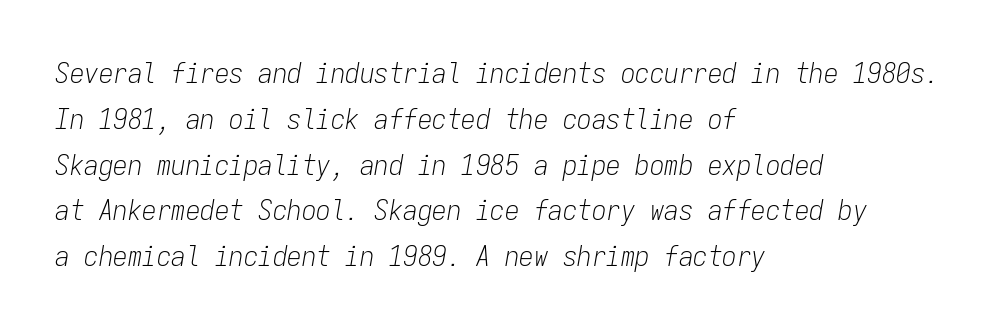
The image shows 29 px light, condensed type, italic (leaning right), monospaced; set left-aligned, normal line spacing (1.58x), normal letter spacing, not underlined; low stroke contrast and a medium x-height.
